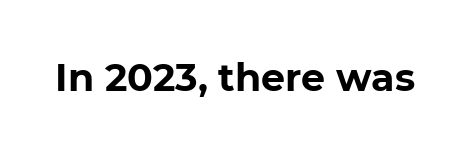
The image shows 38 px bold sans-serif type; set normal letter spacing, not underlined; low stroke contrast and a medium x-height.
